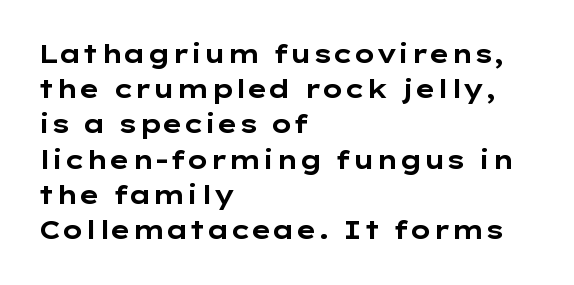
{"italic": "no", "bold": "yes", "underline": "no", "align": "left", "line_spacing": "normal", "line_spacing_ratio": 1.41, "letter_spacing": "normal", "letter_spacing_em": 0.0, "glyph_px": 25}
